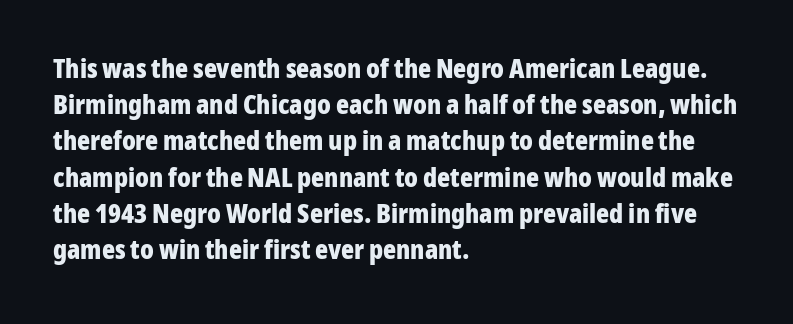
The image shows 27 px bold type, upright; set left-aligned, normal line spacing (1.34x), normal letter spacing, not underlined.
